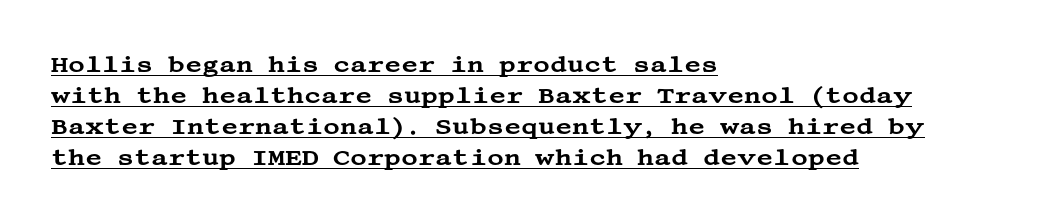
Upright lettering throughout. The rendering uses a moderate line-height, typical for paragraphs. The lines in this sample share a left origin and differ only in where they stop. Look at the tracking — it's just the regular setting, nothing added. Has an underline been added? It has.
